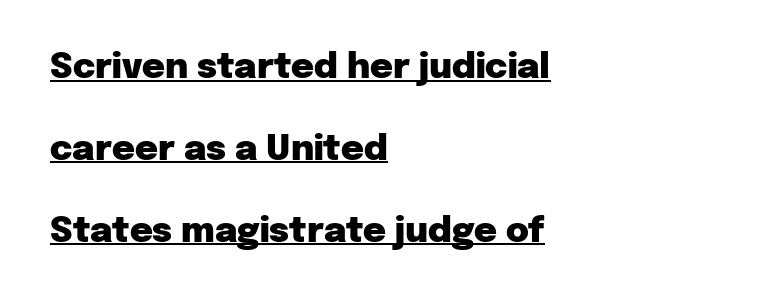
The image shows 35 px heavy sans-serif type, upright; set left-aligned, loose line spacing (2.34x), normal letter spacing, underlined; low stroke contrast and a medium x-height.
